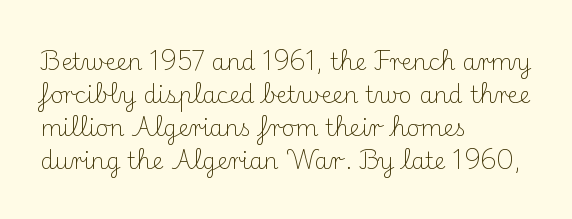
{"italic": "no", "bold": "no", "underline": "no", "align": "left", "line_spacing": "normal", "line_spacing_ratio": 1.44, "letter_spacing": "normal", "letter_spacing_em": 0.0, "glyph_px": 23}
